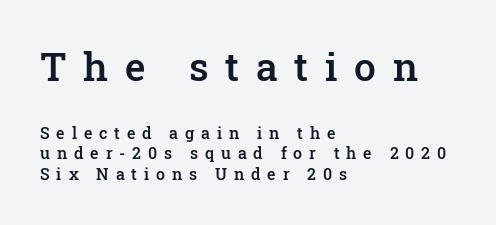
Q: Is the text bold? A: Semi-bold.
Q: Is the text italic (slanted)? A: No, it is upright.
Q: Is the typeface a serif or a sans-serif typeface? A: Serif.
Q: Is the text underlined? A: No.
Q: How is the paragraph aligned? A: Left-aligned.
Q: Is the spacing between letters normal or unusually wide? A: Unusually wide.
Q: Is the spacing between lines tight, normal or loose? A: Normal.
Q: Which block of text is set in a larger size, the first (top) or the second (bottom)? A: The first (top) one.
Q: Width (condensed, normal, or wide)? A: Normal.
Q: Stroke contrast? A: Low.
Q: x-height? A: Medium.
Q: Monospaced? A: No.
